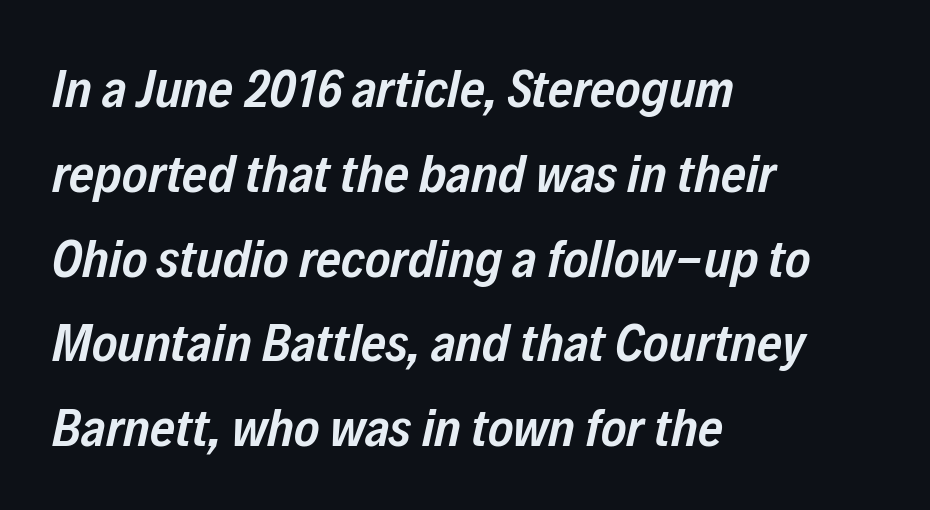
{"italic": "yes", "lean": "right", "slant_degrees": 12, "bold": "semi", "weight": "semibold", "width": "condensed", "stroke_contrast": "low", "x_height": "medium", "monospaced": "no", "underline": "no", "align": "left", "line_spacing": "normal", "line_spacing_ratio": 1.57, "letter_spacing": "normal", "letter_spacing_em": 0.0, "glyph_px": 54}
